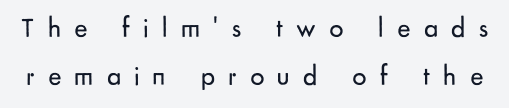
The image shows 28 px regular-weight sans-serif type, upright; set line spacing 1.71x, unusually wide letter spacing (+0.47 em), not underlined; low stroke contrast and a small x-height.
